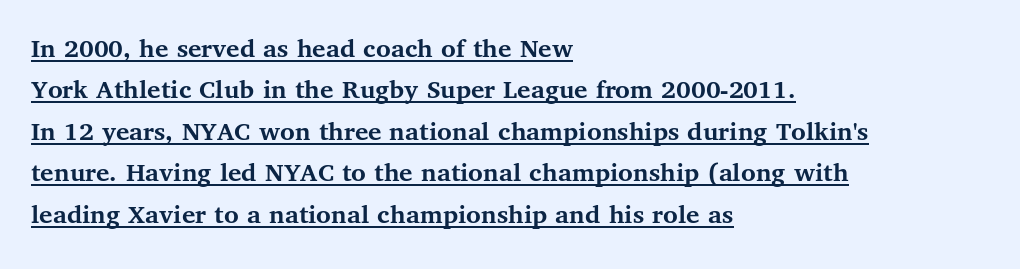
Honestly, the letter spacing is just normal — you wouldn't notice it. You could not count columns in this text — the font is proportionally spaced. The typeface chosen for these lines features serifs. Bold? Absolutely — the strokes are thick and heavy. Emphasis is given by a line drawn under the lettering. When letters stand straight like this, we call the style roman or upright.
